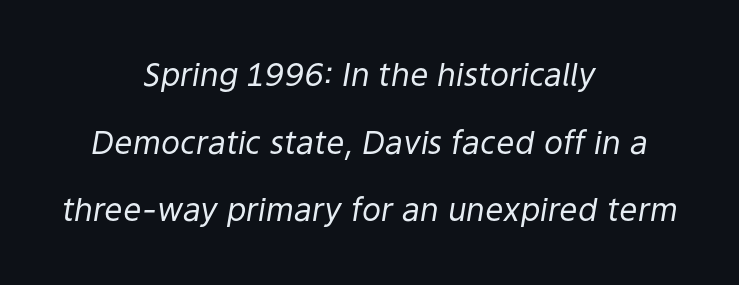
{"italic": "yes", "lean": "right", "slant_degrees": 9, "bold": "no", "weight": "regular", "width": "normal", "stroke_contrast": "low", "x_height": "medium", "monospaced": "no", "underline": "no", "align": "center", "line_spacing": "loose", "line_spacing_ratio": 2.11, "letter_spacing": "normal", "letter_spacing_em": 0.0, "glyph_px": 32}
